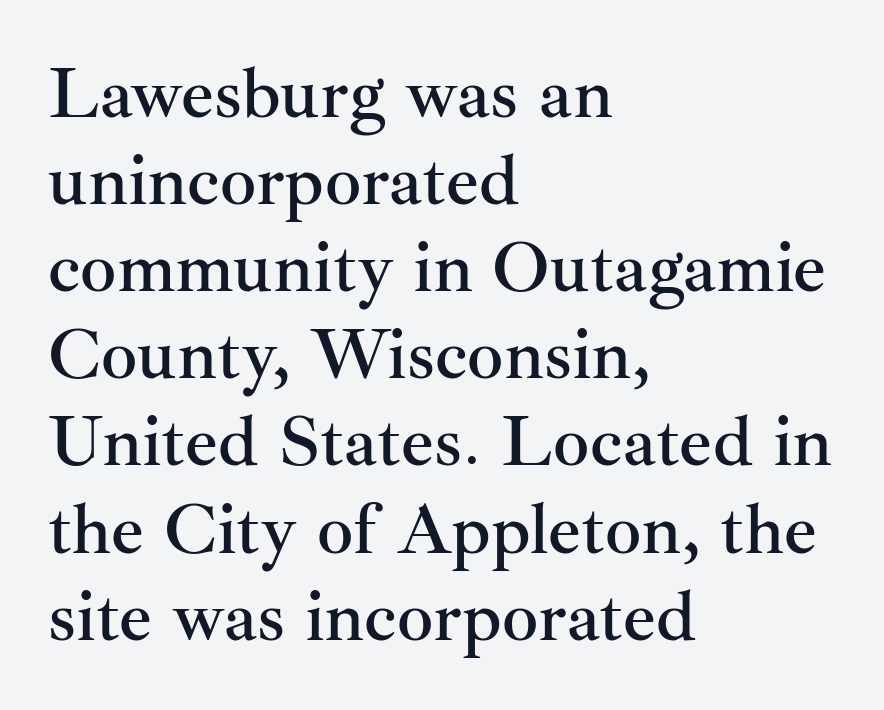
The image shows 72 px serif type, upright; set left-aligned, line spacing 1.21x, normal letter spacing, not underlined; medium stroke contrast and a small x-height.
